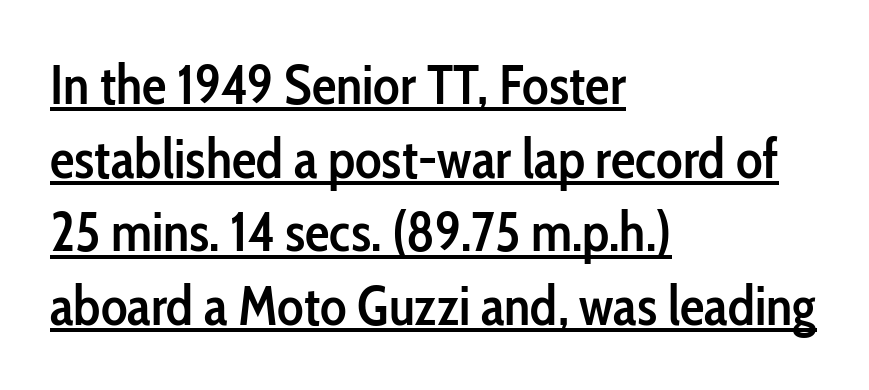
{"serif": "no", "italic": "no", "bold": "semi", "weight": "semibold", "width": "condensed", "stroke_contrast": "low", "x_height": "medium", "monospaced": "no", "underline": "yes", "align": "left", "line_spacing": "normal", "line_spacing_ratio": 1.34, "letter_spacing": "normal", "letter_spacing_em": 0.0, "glyph_px": 55}
